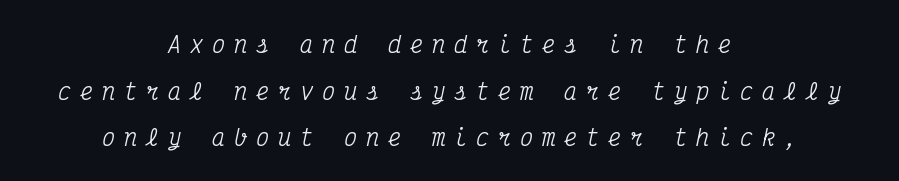
The image shows 22 px text type, italic (leaning right); set centered, loose line spacing (2.12x), unusually wide letter spacing (+0.4 em), not underlined.
